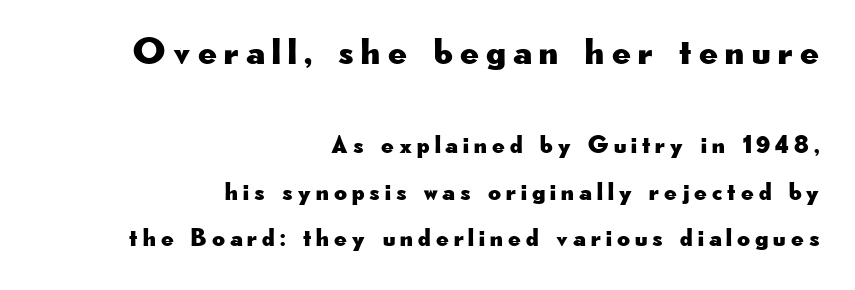
This is sans-serif lettering, the kind often seen on screens and signage. Tracking here is generous; glyphs stand well apart from one another. Glance below the letters and you will spot only blank space. Short and long lines alike share a common ending point at right. Quick note: not italic, upright.
